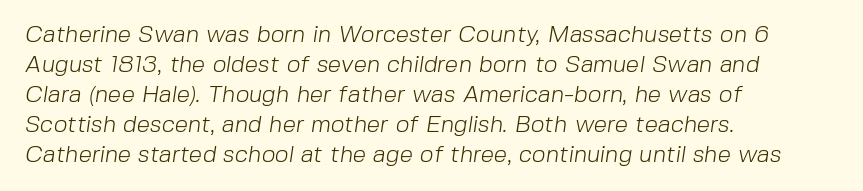
Notice how descenders clear the ascenders below comfortably — that's standard leading. The font is comparable to plain body text, perhaps lighter. Compared with a centered layout, this one pins lines to the left instead. Words float on clear page, feet unadorned. The letterforms sit shoulder to shoulder at normal distance.
